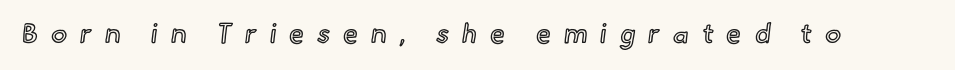
Short note: letters widely spaced. Bare-footed words on every line.
